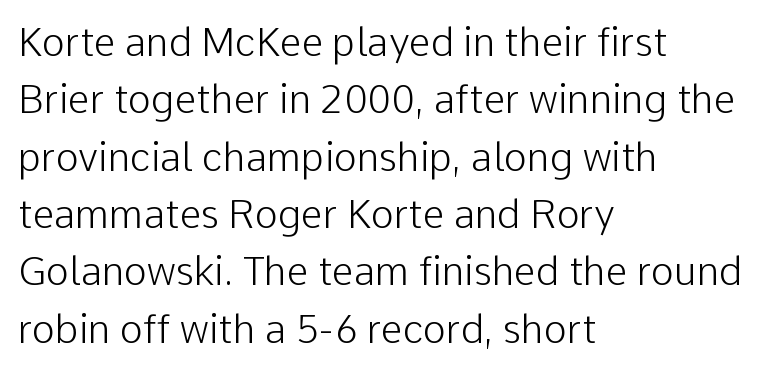
{"serif": "no", "italic": "no", "bold": "no", "weight": "light", "width": "normal", "stroke_contrast": "low", "x_height": "medium", "monospaced": "no", "underline": "no", "align": "left", "line_spacing": "normal", "line_spacing_ratio": 1.47, "letter_spacing": "normal", "letter_spacing_em": 0.0, "glyph_px": 39}
